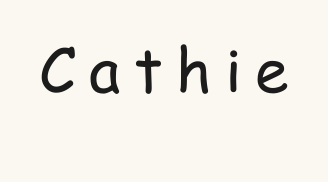
This rendering employs a face without finishing strokes, i.e., a sans-serif. Is the type heavy? It reads as light-to-regular instead. The letters are spread apart with noticeably loose tracking. Is this a fixed-width face? No — the glyphs have proportional, varying widths. Beneath every word, the page is bare. Is there any slant? The stems are plumb.
